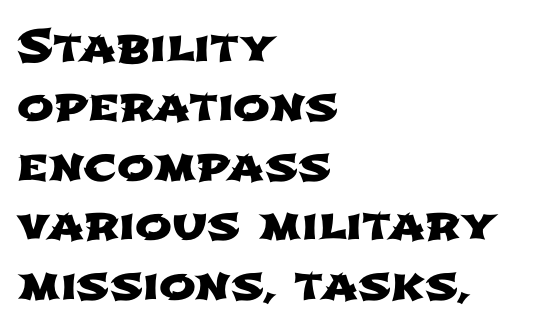
The image shows 44 px wide sans-serif type; set left-aligned, normal line spacing (1.35x), normal letter spacing, not underlined; low stroke contrast and a medium x-height.
